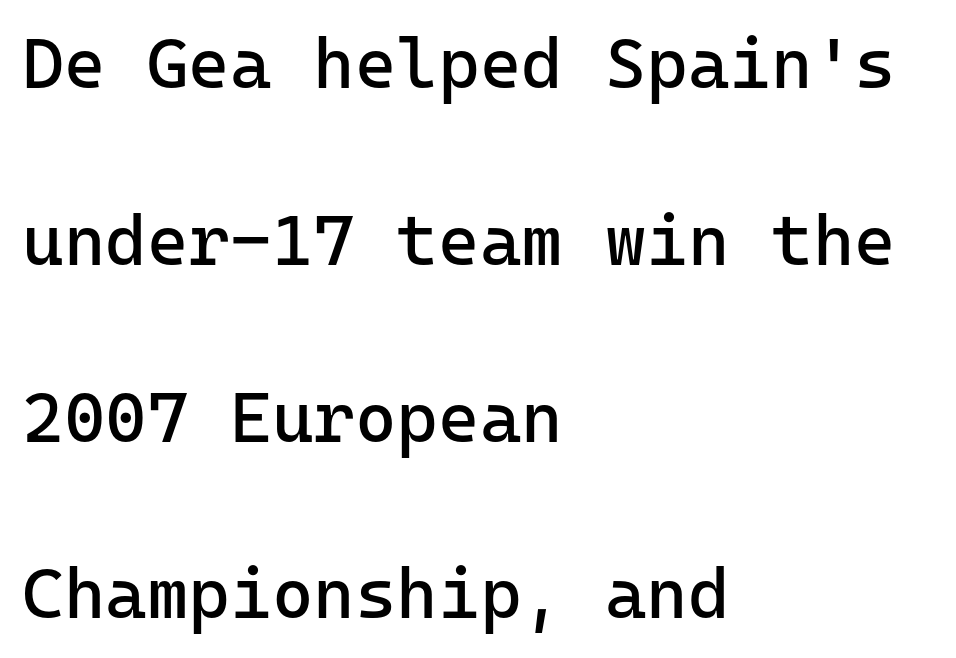
The designer went with a sans here, leaving each stem footless. The strokes carry an ordinary text weight at most. This sample is left-justified, so line endings fall wherever the words run out. Note the uniform advance width — an 'i' takes as much space as an 'm'.
